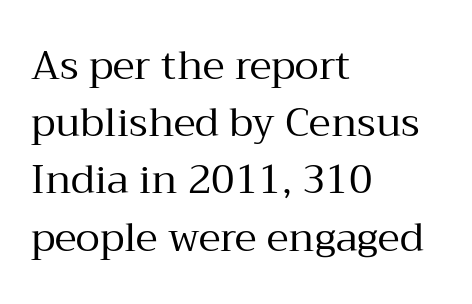
{"serif": "yes", "italic": "no", "bold": "no", "weight": "regular", "width": "normal", "stroke_contrast": "medium", "x_height": "medium", "monospaced": "no", "underline": "no", "align": "left", "line_spacing": "normal", "line_spacing_ratio": 1.43, "letter_spacing": "normal", "letter_spacing_em": 0.0, "glyph_px": 40}
